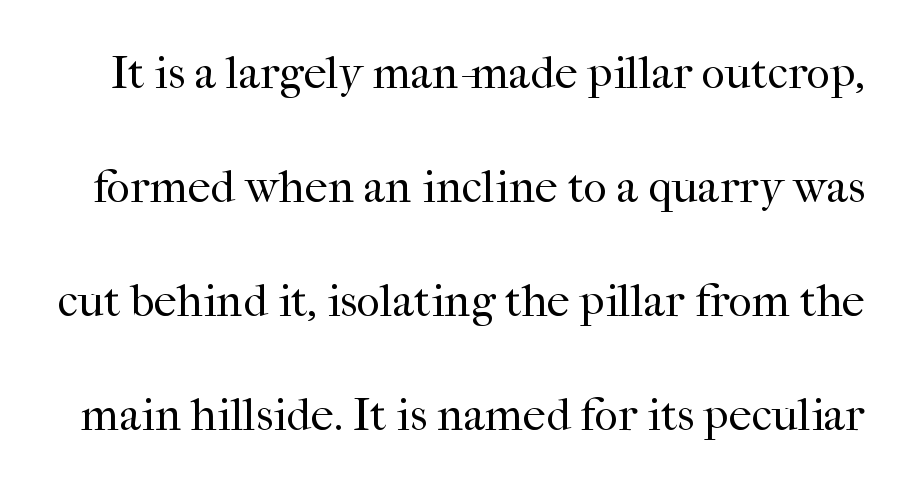
This sample uses plain, unmodified letter spacing. Any mark beneath the type? The region is blank. Posture: straight, roman, zero tilt. One glance says open: line gaps are wider than usual. Character widths vary here, with narrow letters taking less room than wide ones. The letterforms sit at book weight or below.
